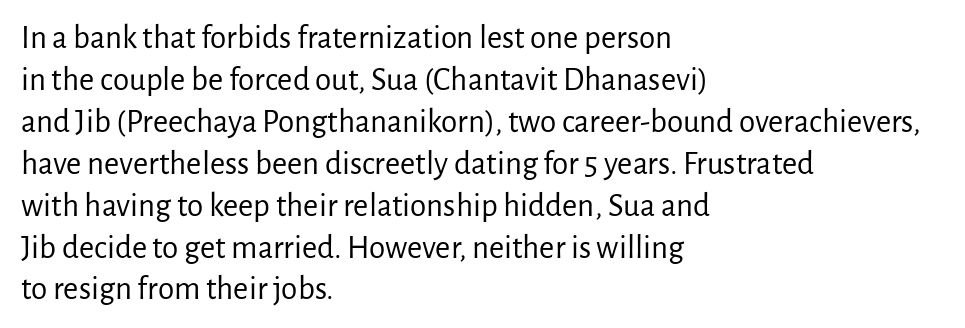
Is the letter spacing exaggerated? No — it looks like the ordinary default. A clean baseline with only descenders dipping below it. The face used here is a sans, in the tradition of grotesques and geometrics. Caption: face not bold, strokes unweighted. This sample is left-justified, so line endings fall wherever the words run out. Notice how descenders clear the ascenders below comfortably — that's standard leading.
